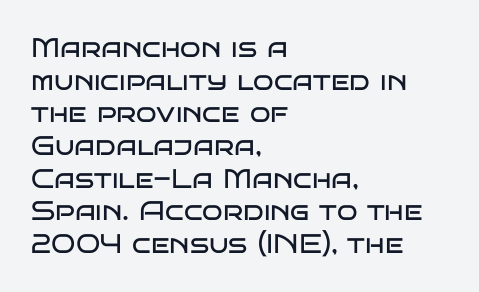
What stands out about the letter spacing? Nothing — it is the standard amount. This is not heavy type; no bold has been used. Just letters on the line, the space beneath them empty. Notice how the stems are strictly vertical — no italics here. This rendering uses left alignment, leaving the right contour irregular.
